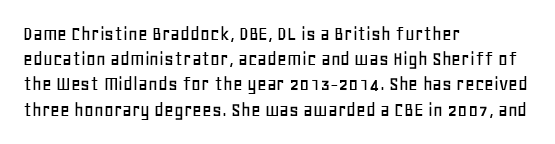
The image shows 21 px text type, upright; set left-aligned, line spacing 1.2x, normal letter spacing, not underlined.
